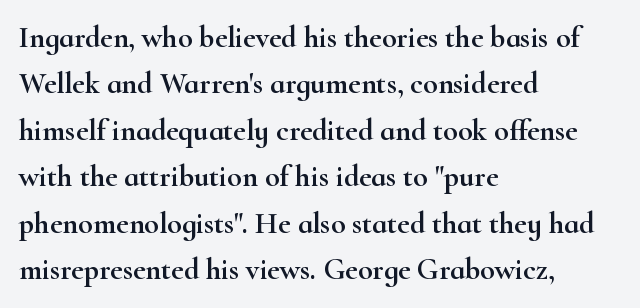
{"serif": "yes", "italic": "no", "width": "wide", "stroke_contrast": "high", "x_height": "small", "monospaced": "no", "underline": "no", "align": "left", "line_spacing": "normal", "line_spacing_ratio": 1.55, "letter_spacing": "normal", "letter_spacing_em": 0.0, "glyph_px": 30}
